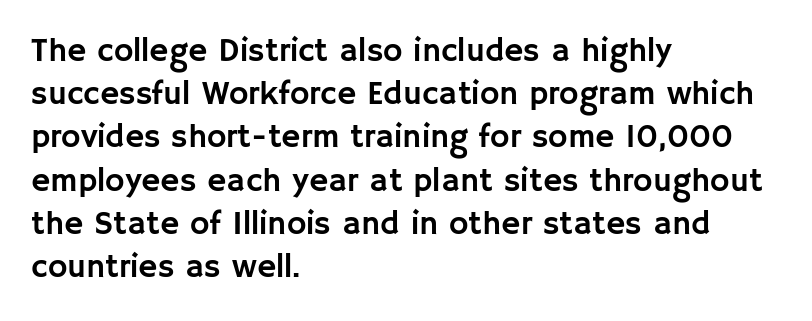
The image shows 33 px sans-serif type, upright; set left-aligned, normal line spacing (1.31x), normal letter spacing, not underlined; low stroke contrast and a large x-height.
